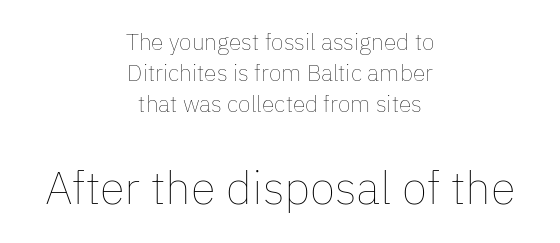
The image shows 46 px thin type, upright; set centered, normal line spacing (1.35x), normal letter spacing, not underlined; the second (bottom) block is 2.0x larger; low stroke contrast and a medium x-height.
